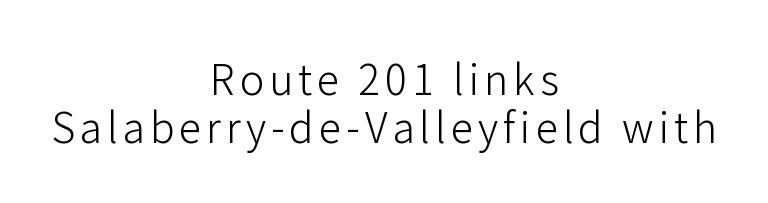
The image shows 41 px light sans-serif type, upright; set centered, line spacing 1.18x, not underlined; low stroke contrast and a medium x-height.
